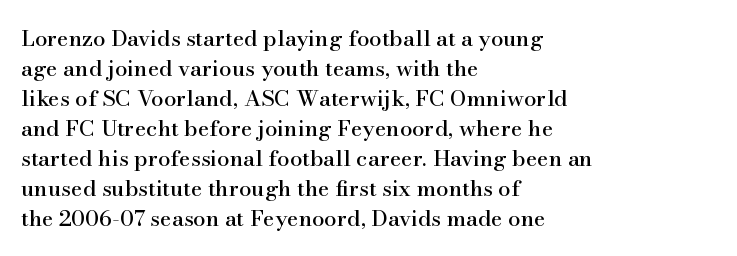
Decoration check: the copy has no underline. A roman cut, with each character standing at attention. The line-height multiplier appears to be the usual default. In CSS terms this would be text-align: left. Words appear dense and cohesive because spacing is normal.
